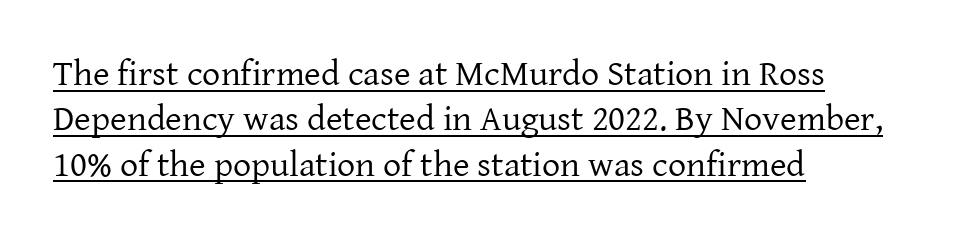
{"serif": "yes", "italic": "no", "bold": "no", "weight": "regular", "width": "normal", "stroke_contrast": "low", "x_height": "medium", "monospaced": "no", "underline": "yes", "align": "left", "line_spacing": "normal", "line_spacing_ratio": 1.26, "letter_spacing": "normal", "letter_spacing_em": 0.0, "glyph_px": 36}
